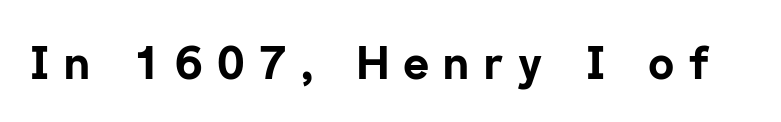
Q: Is the text bold? A: Yes.
Q: Is the text italic (slanted)? A: No, it is upright.
Q: Is the typeface a serif or a sans-serif typeface? A: Sans-serif.
Q: Is the text underlined? A: No.
Q: Is the spacing between letters normal or unusually wide? A: Unusually wide.
Q: Width (condensed, normal, or wide)? A: Normal.
Q: Stroke contrast? A: Low.
Q: x-height? A: Medium.
Q: Monospaced? A: No.
